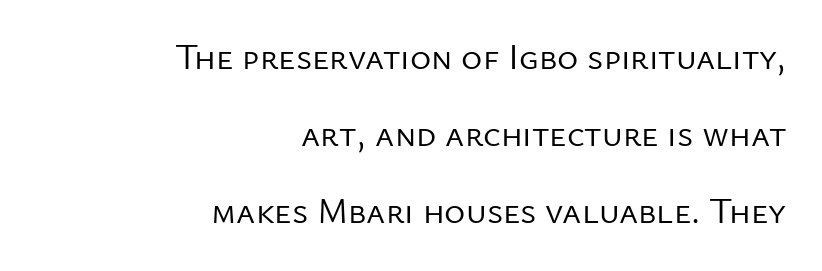
The image shows 36 px regular-weight sans-serif type, upright; set right-aligned, loose line spacing (2.14x), normal letter spacing, not underlined; low stroke contrast and a medium x-height.
